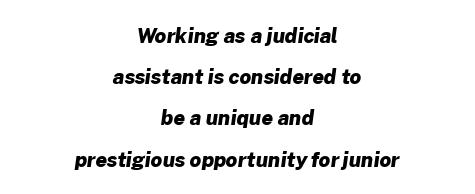
The image shows 20 px bold type; set centered, loose line spacing (2.06x), normal letter spacing, not underlined.
